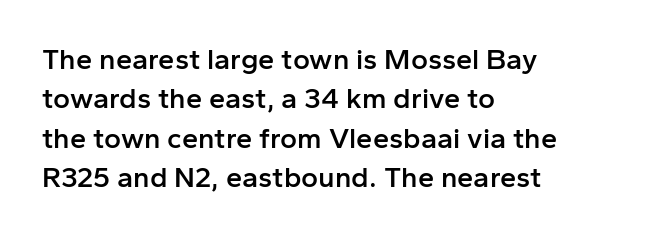
The setting favours the left margin, as ordinary paragraphs usually do. Reading down the column, the eye jumps a familiar distance to each next line. Regarding serifs, this sample does without them. This rendering features lettering with no underline. Heft: intermediate — a semibold.
